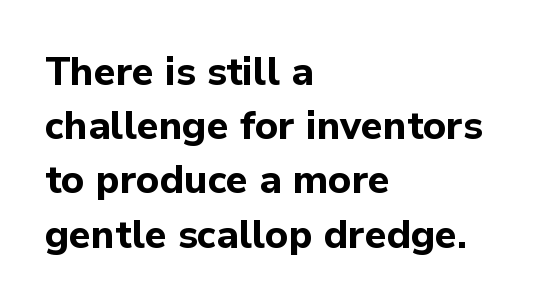
The image shows 39 px bold sans-serif type, upright; set left-aligned, normal line spacing (1.39x), normal letter spacing, not underlined; low stroke contrast and a medium x-height.
